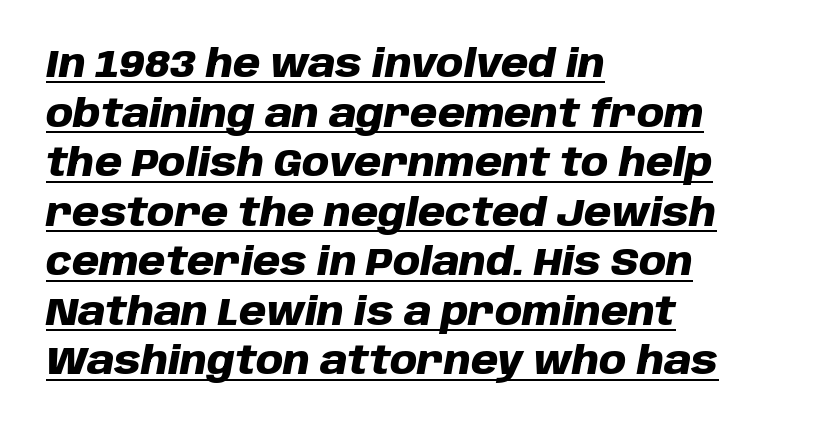
The image shows 39 px heavy type, italic (leaning right); set left-aligned, normal line spacing (1.27x), normal letter spacing, underlined; low stroke contrast and a large x-height.
